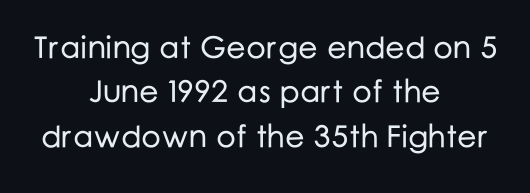
The image shows 31 px sans-serif type, upright; set centered, normal line spacing (1.43x), normal letter spacing, not underlined; low stroke contrast and a medium x-height.
